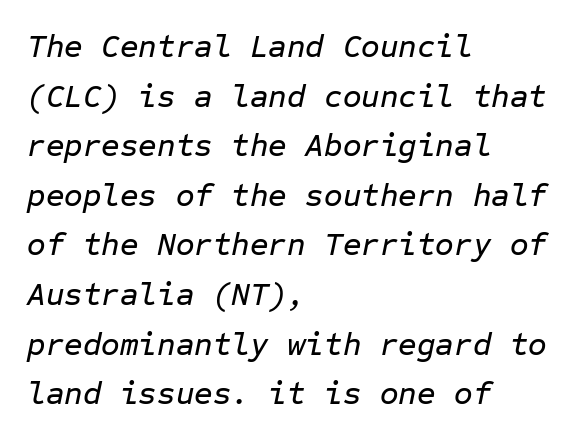
The passage shown is not underscored anywhere. Successive baselines arrive at the customary interval. Glyph-to-glyph distance matches everyday printed text. Here the designer chose a console-style face with uniform glyph widths. The rendering anchors every line to the left-hand side. Rendered with sloped, italic letterforms.
